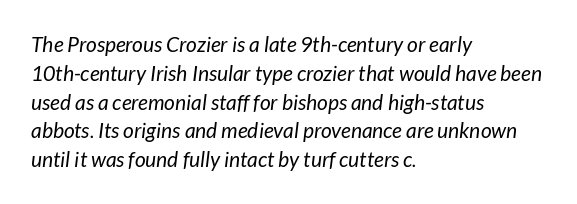
{"italic": "yes", "lean": "right", "slant_degrees": 7, "bold": "no", "underline": "no", "align": "left", "line_spacing": "normal", "line_spacing_ratio": 1.37, "letter_spacing": "normal", "letter_spacing_em": 0.0, "glyph_px": 21}
